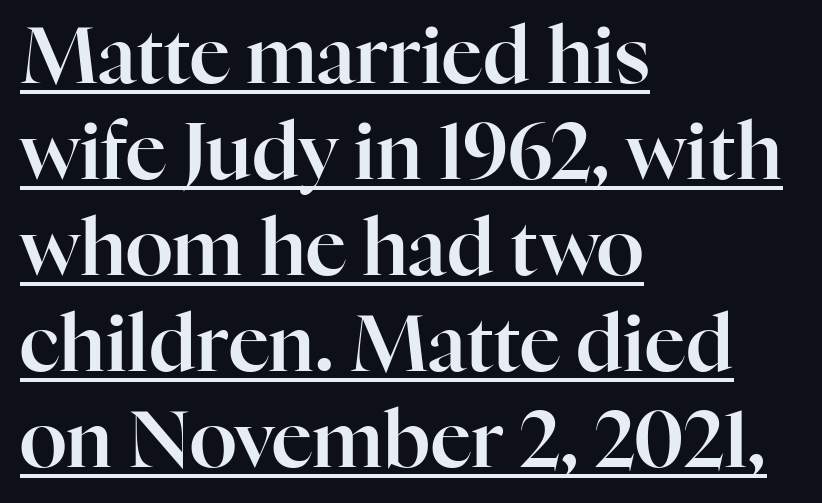
The image shows 78 px serif type, upright; set left-aligned, line spacing 1.23x, normal letter spacing, underlined; high stroke contrast and a medium x-height.
